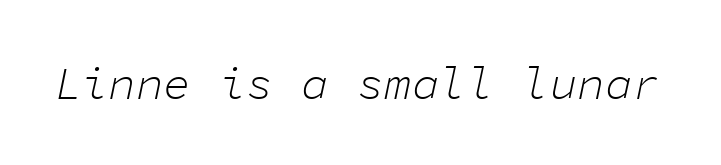
Q: Is the text bold? A: No.
Q: Is the text italic (slanted)? A: Yes, it leans right by about 11 degrees.
Q: Is the text underlined? A: No.
Q: Is the spacing between letters normal or unusually wide? A: Normal.
Q: Width (condensed, normal, or wide)? A: Normal.
Q: Stroke contrast? A: Low.
Q: x-height? A: Medium.
Q: Monospaced? A: Yes.
